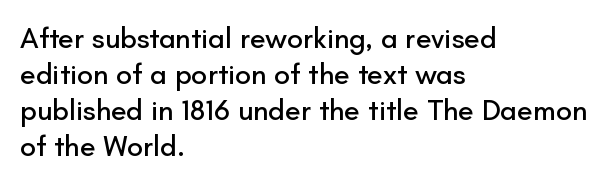
Q: Is the text italic (slanted)? A: No, it is upright.
Q: Is the typeface a serif or a sans-serif typeface? A: Sans-serif.
Q: Is the text underlined? A: No.
Q: How is the paragraph aligned? A: Left-aligned.
Q: Is the spacing between letters normal or unusually wide? A: Normal.
Q: Width (condensed, normal, or wide)? A: Normal.
Q: Stroke contrast? A: Low.
Q: x-height? A: Small.
Q: Monospaced? A: No.
